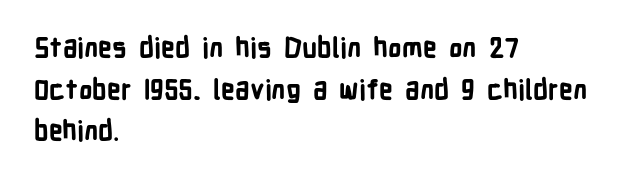
The image shows 27 px bold type, upright; set left-aligned, normal line spacing (1.54x), normal letter spacing, not underlined.
